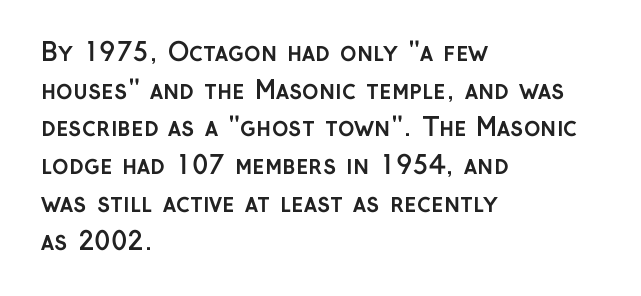
The image shows 25 px bold type, upright; set left-aligned, normal line spacing (1.51x), normal letter spacing, not underlined.
